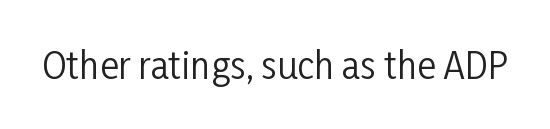
What kind of face is this? One without serifs — a sans. Type without underlining. Unlike italic type, these characters show no tilt at all. Here the glyphs are tracked normally, forming tight word shapes. On a weight scale, this lands at 450 or below. The letters advance in unequal steps, a hallmark of proportional type.
